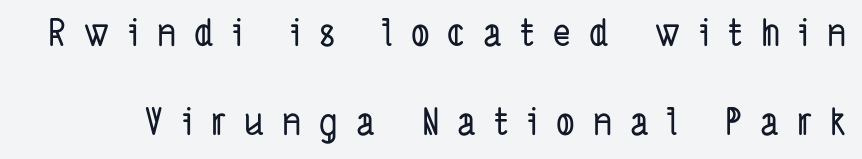
{"serif": "no", "width": "condensed", "stroke_contrast": "low", "x_height": "medium", "monospaced": "no", "underline": "no", "line_spacing": "loose", "line_spacing_ratio": 2.4, "letter_spacing": "wide", "letter_spacing_em": 0.49, "glyph_px": 37}
